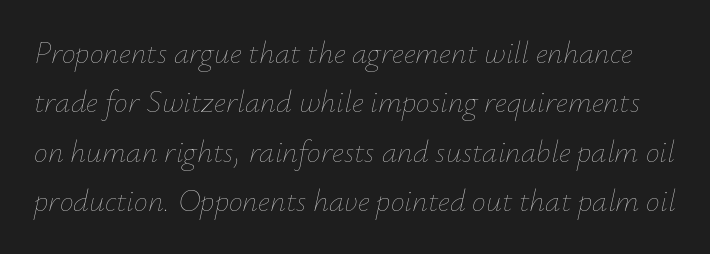
Yep, that's italic — everything's leaning. Stems and bowls with no extra thickness — not bold. Honestly, there is no underline to notice here at all. There is no visible air inserted between adjacent glyphs. What's the leading like? Ordinary, nothing unusual. You could not count columns in this text — the font is proportionally spaced.
